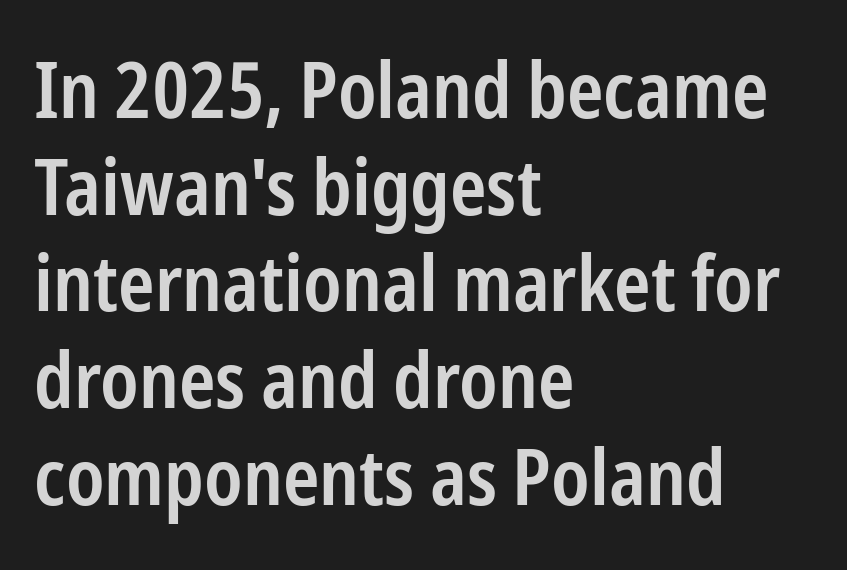
The image shows 78 px semibold, condensed sans-serif type, upright; set left-aligned, line spacing 1.24x, normal letter spacing, not underlined; low stroke contrast and a medium x-height.
